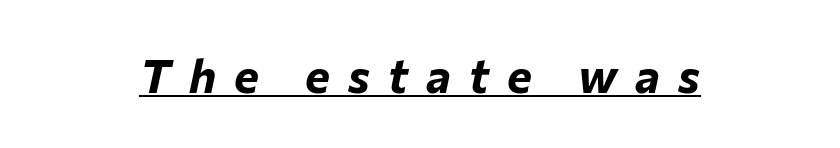
The image shows 47 px bold type, italic (leaning right); set centered, unusually wide letter spacing (+0.39 em), underlined; low stroke contrast and a medium x-height.
